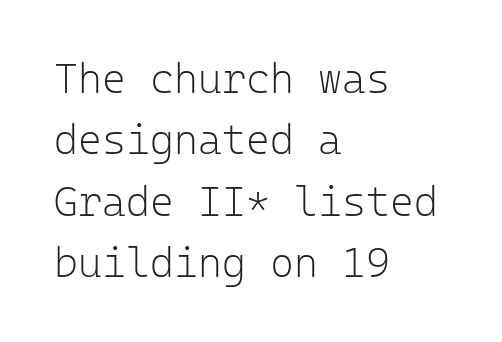
{"serif": "no", "italic": "no", "bold": "no", "weight": "light", "width": "normal", "stroke_contrast": "low", "x_height": "medium", "monospaced": "yes", "underline": "no", "align": "left", "line_spacing": "normal", "line_spacing_ratio": 1.5, "letter_spacing": "normal", "letter_spacing_em": 0.0, "glyph_px": 41}
